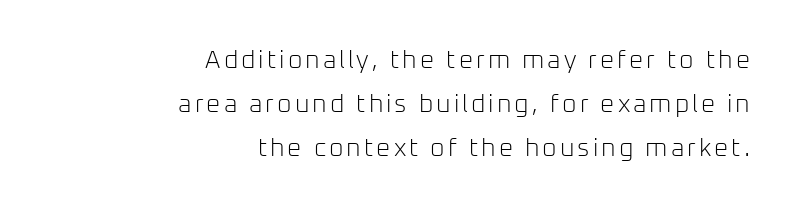
Weight: regular or lighter. Every row of glyphs terminates at an identical x-position on the right. The words here are not underlined. If you drew a line through each stem, it would be perfectly vertical.
